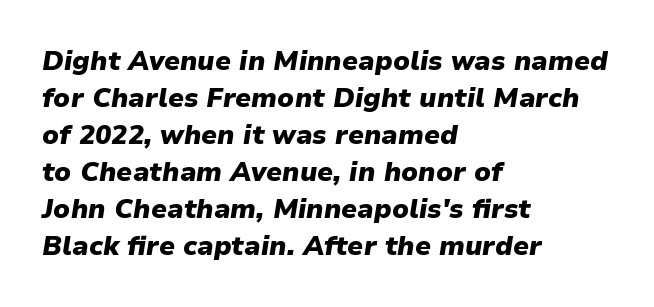
Q: Is the text bold? A: Yes.
Q: Is the text italic (slanted)? A: Yes, it leans right by about 9 degrees.
Q: Is the text underlined? A: No.
Q: How is the paragraph aligned? A: Left-aligned.
Q: Is the spacing between letters normal or unusually wide? A: Normal.
Q: Is the spacing between lines tight, normal or loose? A: Normal.
